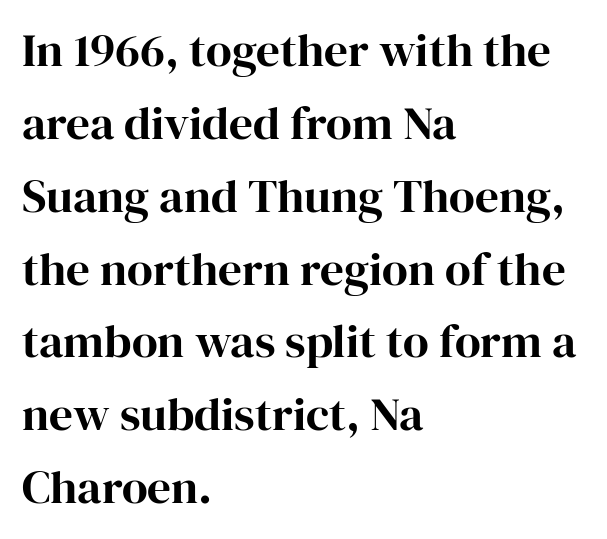
Q: Is the text italic (slanted)? A: No, it is upright.
Q: Is the typeface a serif or a sans-serif typeface? A: Serif.
Q: Is the text underlined? A: No.
Q: How is the paragraph aligned? A: Left-aligned.
Q: Is the spacing between letters normal or unusually wide? A: Normal.
Q: Is the spacing between lines tight, normal or loose? A: Normal.
Q: Width (condensed, normal, or wide)? A: Normal.
Q: Stroke contrast? A: High.
Q: x-height? A: Medium.
Q: Monospaced? A: No.
